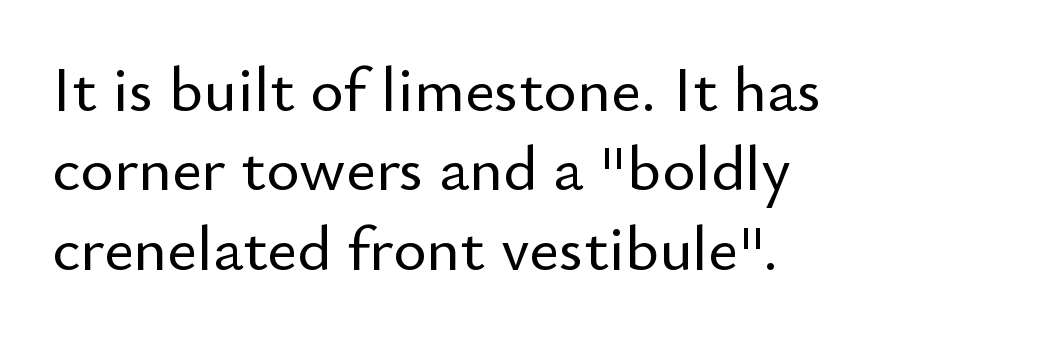
The image shows 64 px sans-serif type, upright; set left-aligned, line spacing 1.24x, normal letter spacing, not underlined; low stroke contrast and a small x-height.
